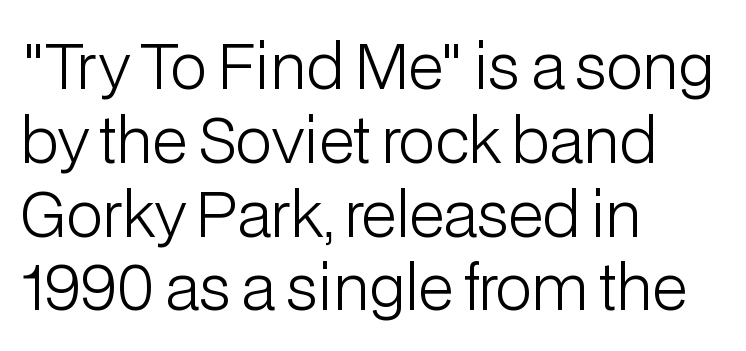
{"serif": "no", "italic": "no", "bold": "no", "weight": "light", "width": "normal", "stroke_contrast": "low", "x_height": "medium", "monospaced": "no", "underline": "no", "align": "left", "line_spacing_ratio": 1.21, "letter_spacing": "normal", "letter_spacing_em": 0.0, "glyph_px": 61}
